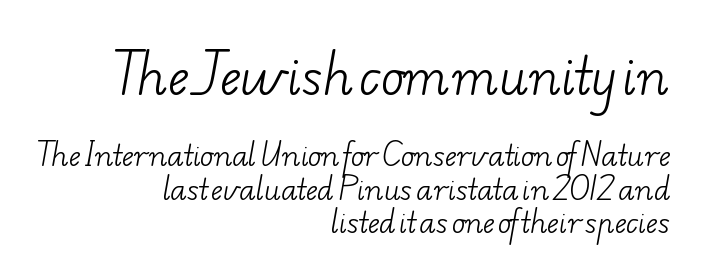
{"serif": "yes", "bold": "no", "weight": "light", "width": "wide", "stroke_contrast": "low", "x_height": "small", "monospaced": "no", "underline": "no", "align": "right", "line_spacing_ratio": 1.2, "letter_spacing": "normal", "letter_spacing_em": 0.0, "larger_block": "first", "size_ratio": 1.75, "glyph_px": 49}
